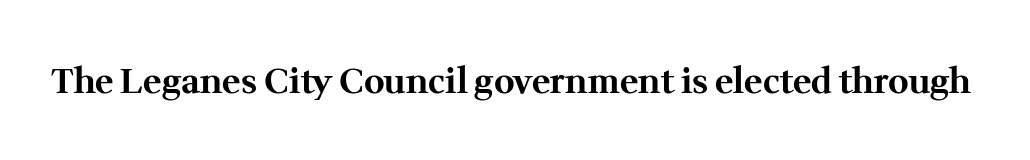
The letters advance in unequal steps, a hallmark of proportional type. This sample uses plain, unmodified letter spacing. Small tapered or slab feet sit at the stroke ends, so this counts as serif. Posture: vertical. Does the weight exceed regular? Yes, all the way to bold. The baseline area is clear.
